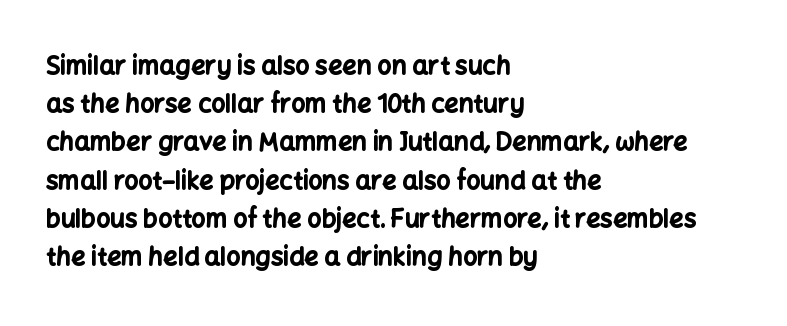
Lines of text with bare space underneath. Quick note: interline space is typical. The line texture is even and compact thanks to regular tracking. The letters stand straight up with perfectly vertical stems. I'd describe the lettering as bold — thick and assertive.
